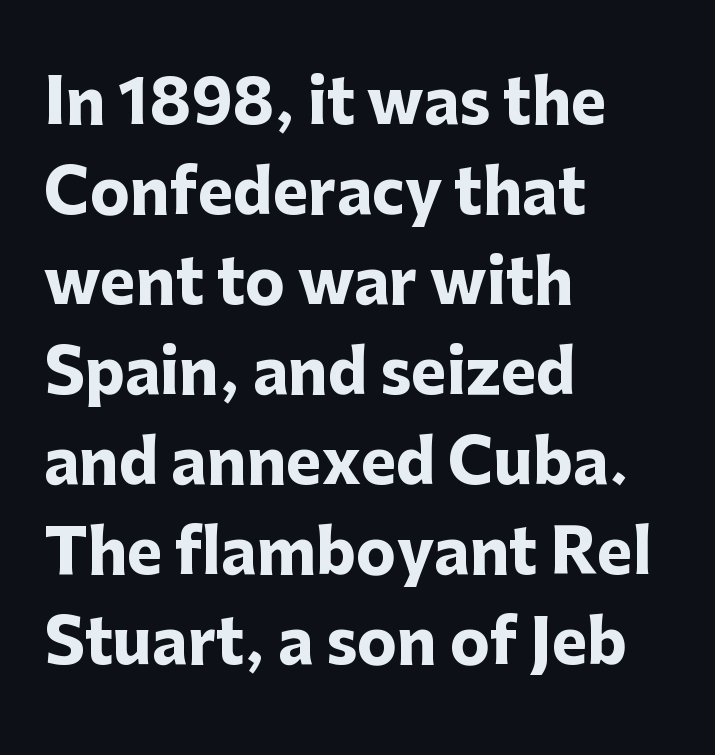
Q: Is the text bold? A: Yes.
Q: Is the text italic (slanted)? A: No, it is upright.
Q: Is the typeface a serif or a sans-serif typeface? A: Sans-serif.
Q: Is the text underlined? A: No.
Q: How is the paragraph aligned? A: Left-aligned.
Q: Is the spacing between letters normal or unusually wide? A: Normal.
Q: Is the spacing between lines tight, normal or loose? A: Normal.
Q: Width (condensed, normal, or wide)? A: Normal.
Q: Stroke contrast? A: Low.
Q: x-height? A: Medium.
Q: Monospaced? A: No.
